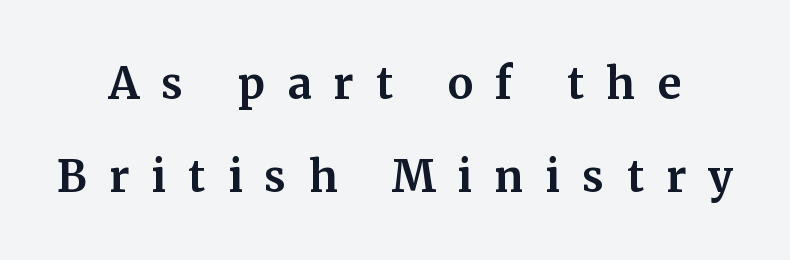
Q: Is the text italic (slanted)? A: No, it is upright.
Q: Is the typeface a serif or a sans-serif typeface? A: Serif.
Q: Is the text underlined? A: No.
Q: Is the spacing between letters normal or unusually wide? A: Unusually wide.
Q: Is the spacing between lines tight, normal or loose? A: Normal.
Q: Width (condensed, normal, or wide)? A: Normal.
Q: Stroke contrast? A: Medium.
Q: x-height? A: Medium.
Q: Monospaced? A: No.
